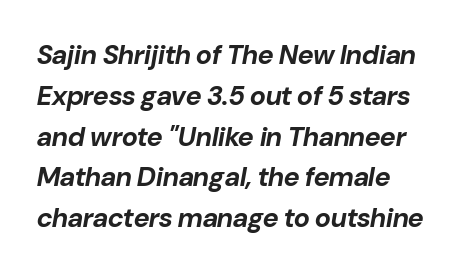
The image shows 27 px bold type, italic (leaning right); set normal line spacing (1.51x), normal letter spacing, not underlined.
